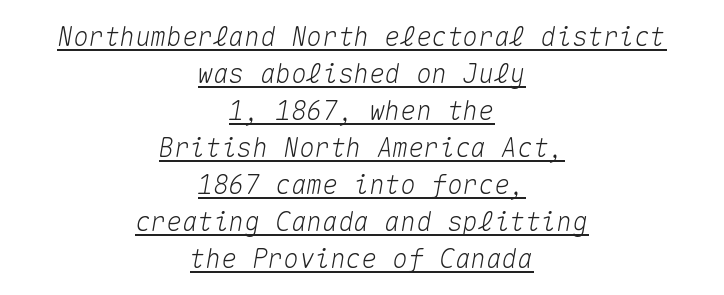
The image shows 26 px text type, italic (leaning right); set centered, normal line spacing (1.42x), normal letter spacing, underlined.
